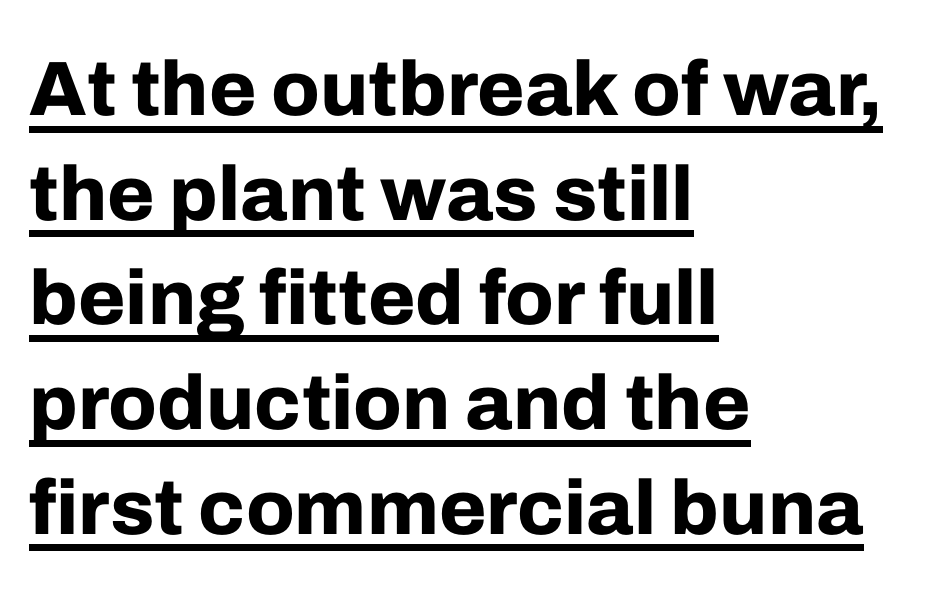
{"serif": "no", "italic": "no", "bold": "yes", "weight": "bold", "width": "normal", "stroke_contrast": "low", "x_height": "medium", "monospaced": "no", "underline": "yes", "align": "left", "line_spacing": "normal", "line_spacing_ratio": 1.36, "letter_spacing": "normal", "letter_spacing_em": 0.0, "glyph_px": 77}
